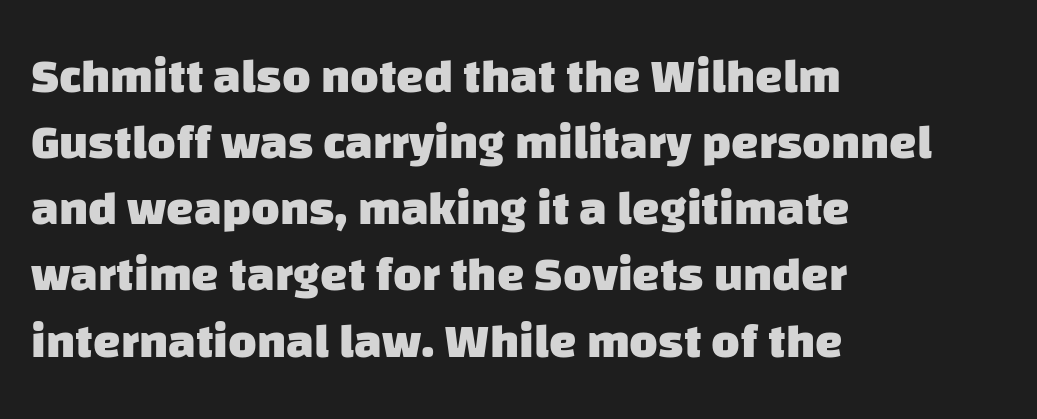
Q: Is the text bold? A: Yes.
Q: Is the typeface a serif or a sans-serif typeface? A: Sans-serif.
Q: Is the text underlined? A: No.
Q: How is the paragraph aligned? A: Left-aligned.
Q: Is the spacing between letters normal or unusually wide? A: Normal.
Q: Is the spacing between lines tight, normal or loose? A: Normal.
Q: Width (condensed, normal, or wide)? A: Normal.
Q: Stroke contrast? A: Low.
Q: x-height? A: Large.
Q: Monospaced? A: No.
